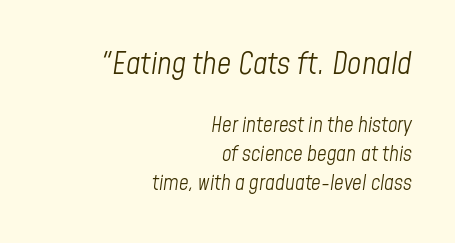
Q: Is the text bold? A: No.
Q: Is the text italic (slanted)? A: Yes, it leans right by about 8 degrees.
Q: Is the text underlined? A: No.
Q: How is the paragraph aligned? A: Right-aligned.
Q: Is the spacing between letters normal or unusually wide? A: Normal.
Q: Is the spacing between lines tight, normal or loose? A: Normal.
Q: Which block of text is set in a larger size, the first (top) or the second (bottom)? A: The first (top) one.
Q: Width (condensed, normal, or wide)? A: Condensed.
Q: Stroke contrast? A: Low.
Q: x-height? A: Medium.
Q: Monospaced? A: No.
